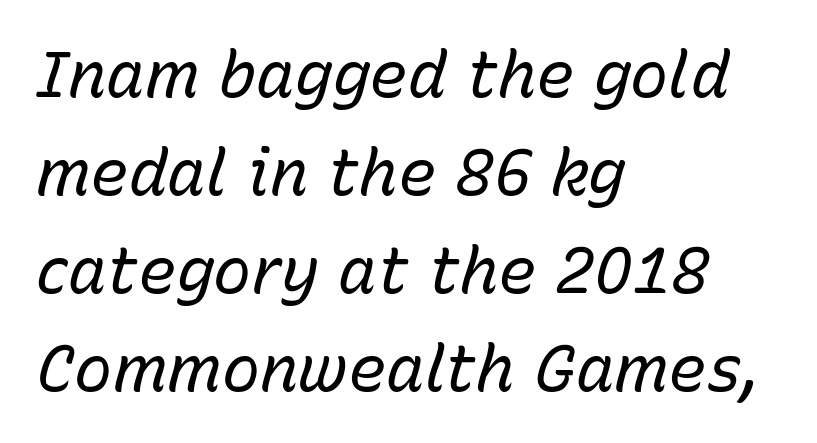
The image shows 64 px regular-weight type, italic (leaning right); set left-aligned, normal line spacing (1.53x), normal letter spacing, not underlined; low stroke contrast and a medium x-height.
